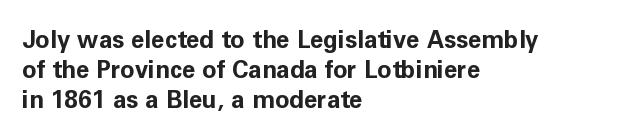
Q: Is the text bold? A: Yes.
Q: Is the text italic (slanted)? A: No, it is upright.
Q: Is the text underlined? A: No.
Q: How is the paragraph aligned? A: Left-aligned.
Q: Is the spacing between letters normal or unusually wide? A: Normal.
Q: Is the spacing between lines tight, normal or loose? A: Normal.
